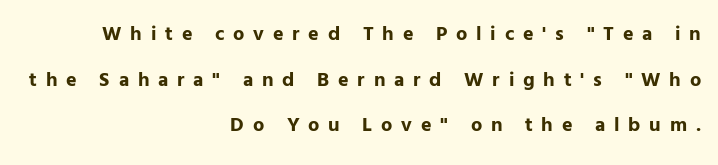
The specimen reads as upright at a glance. The font is running at its bold setting. Here the glyphs are tracked loosely, breaking word shapes into spaced letters. The compositor pushed each line to the right boundary. Letters rest on an invisible, unmarked baseline. The line-height multiplier appears high, well above default.
